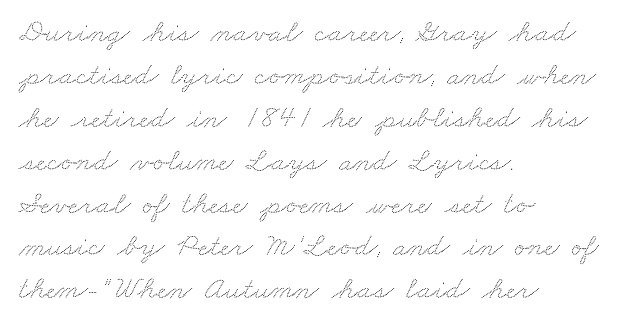
This sample has the flowing, uneven cadence of proportional lettering. Standard letterfit; no display-style spreading of the glyphs. The zone under the glyphs is completely vacant. What's the leading like? Ordinary, nothing unusual. The typesetter chose a ragged-right arrangement here.
